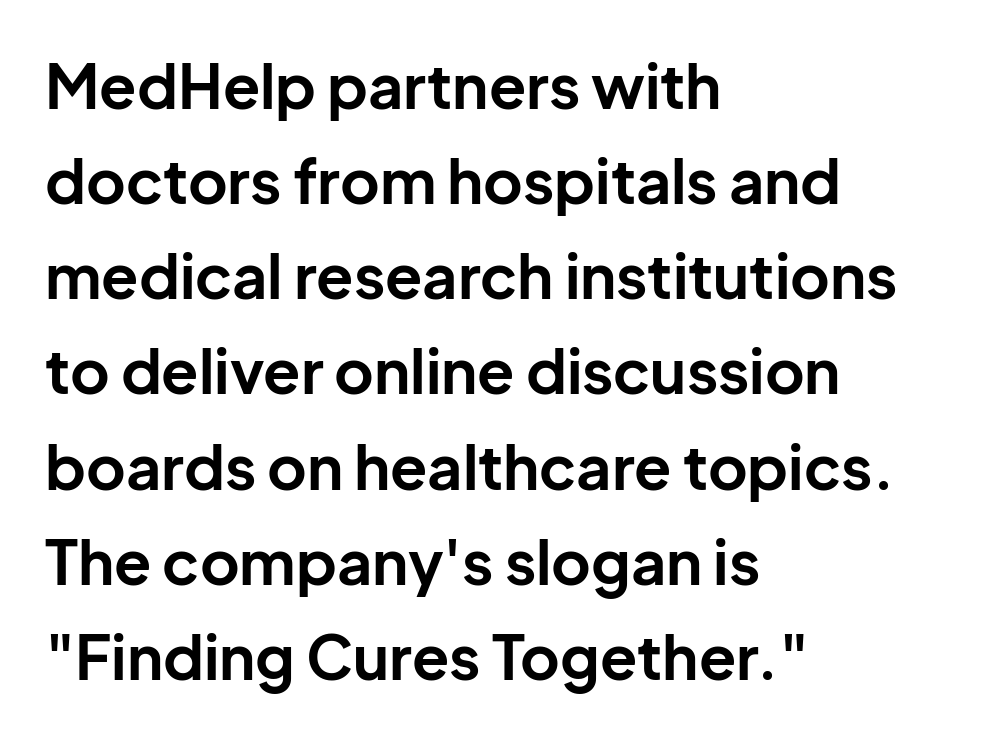
The face used here is proportionally spaced, like ordinary book or web type. How would I describe the line gaps? Plain and ordinary. Short note: letters normally spaced. These lines are composed in type without serifs. Designer's note — italics off, roman on.
